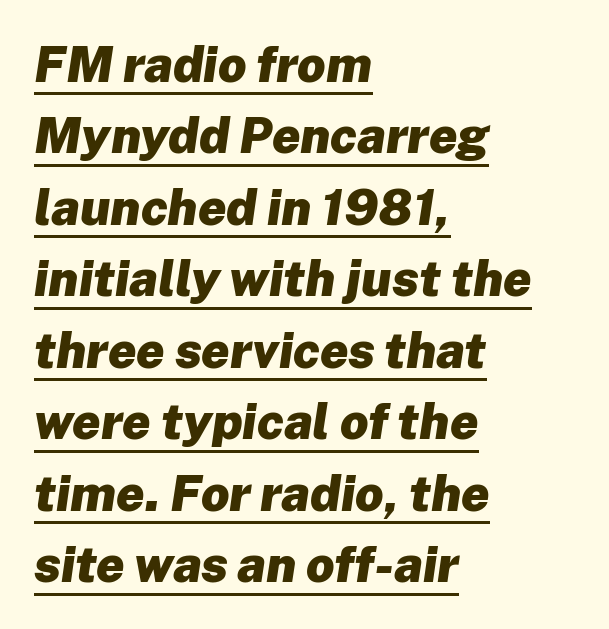
You could call the tracking neutral — neither tight nor loose. I'd describe the lettering as bold — thick and assertive. The designer left line spacing at the default. Posture: slanted.
